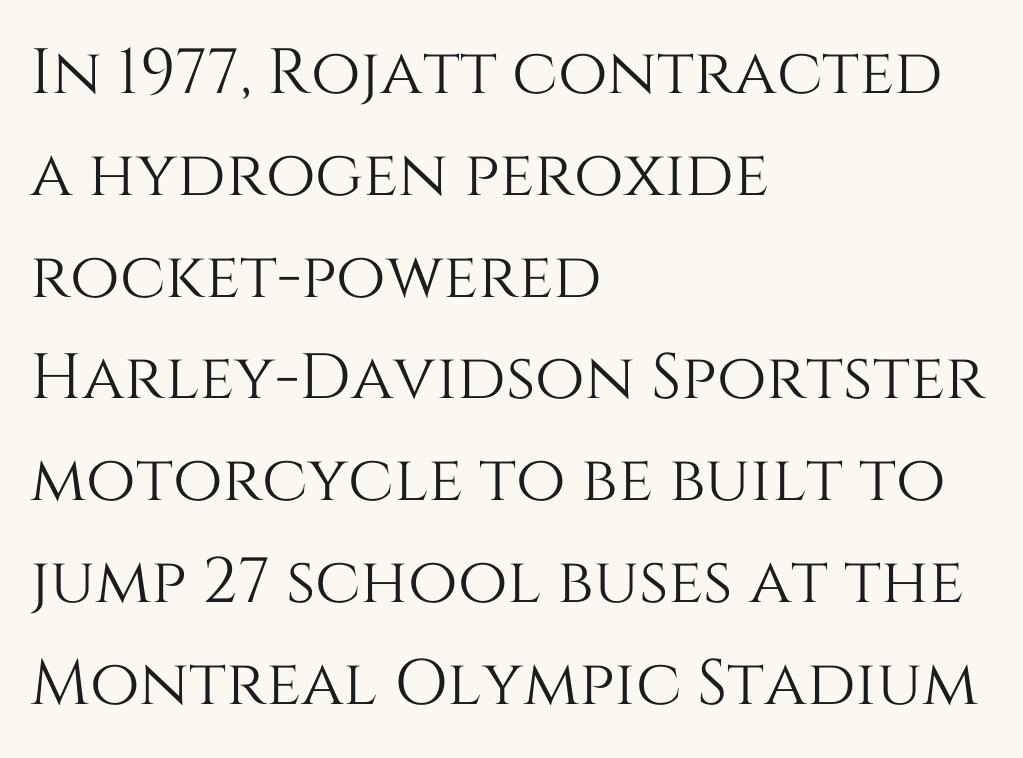
Q: Is the text italic (slanted)? A: No, it is upright.
Q: Is the text underlined? A: No.
Q: How is the paragraph aligned? A: Left-aligned.
Q: Is the spacing between letters normal or unusually wide? A: Normal.
Q: Is the spacing between lines tight, normal or loose? A: Normal.
Q: Width (condensed, normal, or wide)? A: Normal.
Q: Stroke contrast? A: Medium.
Q: x-height? A: Large.
Q: Monospaced? A: No.
